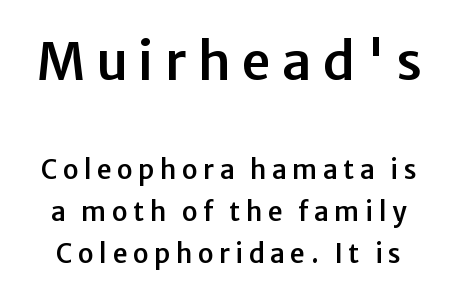
{"serif": "no", "italic": "no", "width": "normal", "stroke_contrast": "low", "x_height": "medium", "monospaced": "no", "underline": "no", "line_spacing": "normal", "line_spacing_ratio": 1.61, "letter_spacing": "wide", "letter_spacing_em": 0.21, "larger_block": "first", "size_ratio": 2.0, "glyph_px": 52}
